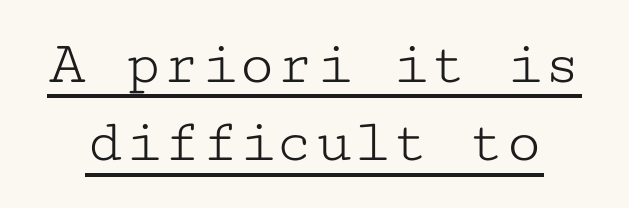
The image shows 63 px light, wide serif type, upright, monospaced; set line spacing 1.24x, normal letter spacing, underlined; low stroke contrast and a medium x-height.
